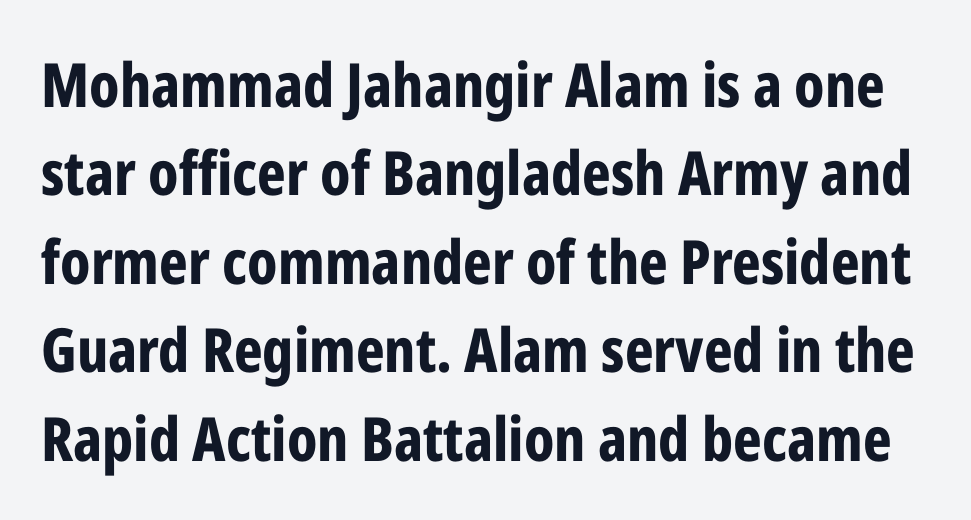
{"serif": "no", "italic": "no", "bold": "yes", "weight": "bold", "width": "condensed", "stroke_contrast": "low", "x_height": "medium", "monospaced": "no", "underline": "no", "line_spacing": "normal", "line_spacing_ratio": 1.45, "letter_spacing": "normal", "letter_spacing_em": 0.0, "glyph_px": 61}
